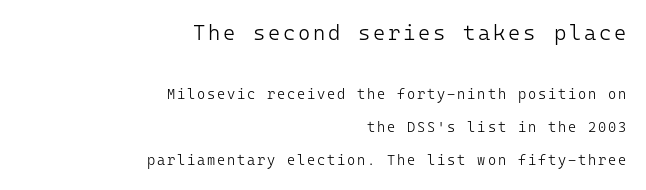
{"italic": "no", "bold": "no", "underline": "no", "align": "right", "line_spacing": "loose", "line_spacing_ratio": 2.36, "larger_block": "first", "size_ratio": 1.5, "glyph_px": 21}
